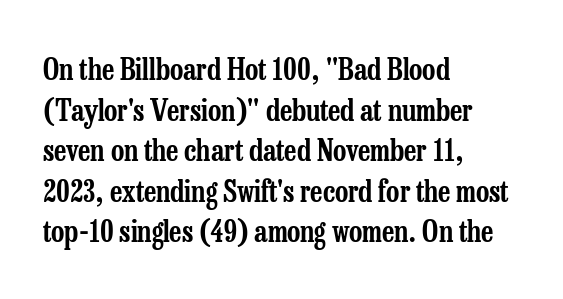
{"serif": "yes", "italic": "no", "width": "condensed", "stroke_contrast": "low", "x_height": "medium", "monospaced": "no", "underline": "no", "align": "left", "line_spacing": "normal", "line_spacing_ratio": 1.4, "letter_spacing": "normal", "letter_spacing_em": 0.0, "glyph_px": 29}
